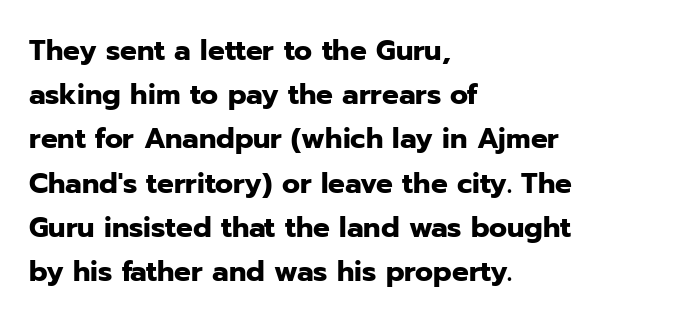
Q: Is the text bold? A: Yes.
Q: Is the text italic (slanted)? A: No, it is upright.
Q: Is the typeface a serif or a sans-serif typeface? A: Sans-serif.
Q: Is the text underlined? A: No.
Q: How is the paragraph aligned? A: Left-aligned.
Q: Is the spacing between letters normal or unusually wide? A: Normal.
Q: Is the spacing between lines tight, normal or loose? A: Normal.
Q: Width (condensed, normal, or wide)? A: Normal.
Q: Stroke contrast? A: Low.
Q: x-height? A: Medium.
Q: Monospaced? A: No.
